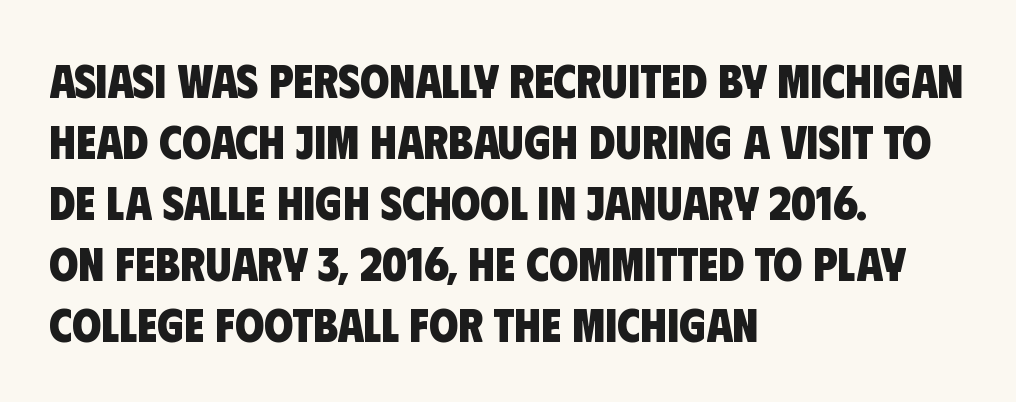
Line spacing here is normal. Honestly, there is no underline to notice here at all. Short note: letters normally spaced. The passage shown is typed in a proportional face where columns would drift. Every letter is thick-stroked: bold, no question. The rendering shows plain stroke endings on the letterforms — a sans-serif design.
